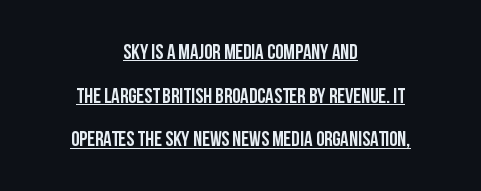
Q: Is the text italic (slanted)? A: No, it is upright.
Q: Is the text underlined? A: Yes.
Q: How is the paragraph aligned? A: Centered.
Q: Is the spacing between letters normal or unusually wide? A: Normal.
Q: Is the spacing between lines tight, normal or loose? A: Loose.
